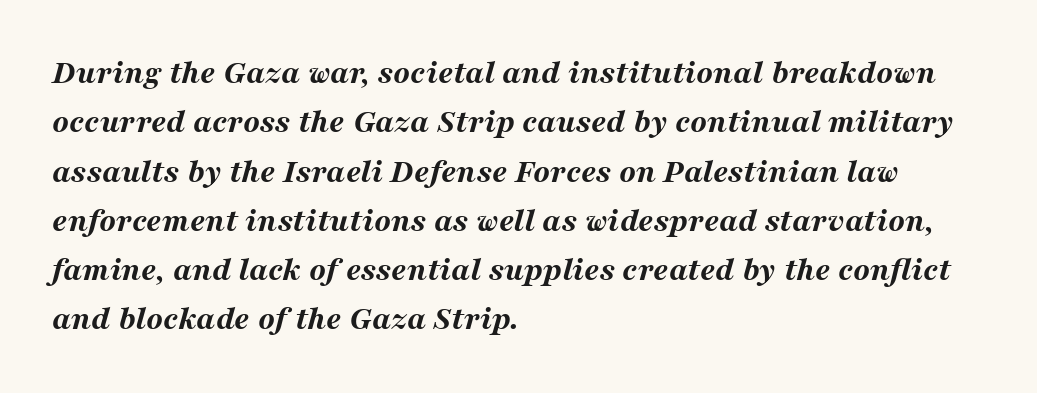
{"italic": "yes", "lean": "right", "slant_degrees": 16, "bold": "yes", "weight": "bold", "width": "wide", "stroke_contrast": "medium", "x_height": "medium", "monospaced": "no", "underline": "no", "align": "left", "line_spacing": "normal", "line_spacing_ratio": 1.45, "letter_spacing": "normal", "letter_spacing_em": 0.0, "glyph_px": 34}
